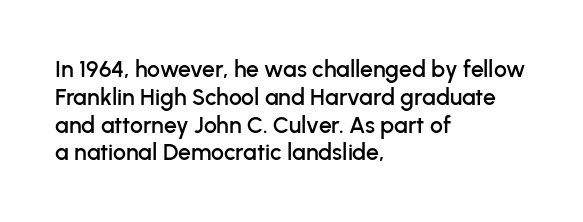
The image shows 23 px text type, upright; set left-aligned, line spacing 1.21x, normal letter spacing, not underlined.
